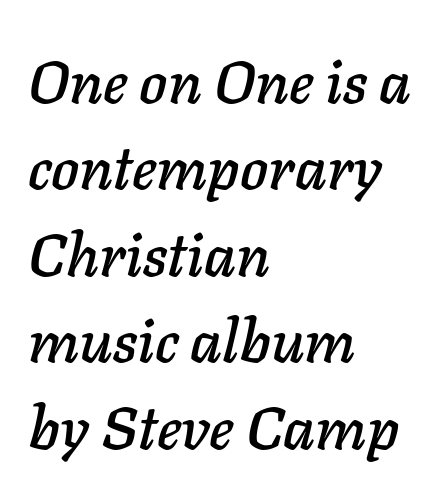
{"italic": "yes", "lean": "right", "slant_degrees": 11, "width": "normal", "stroke_contrast": "low", "x_height": "medium", "monospaced": "no", "underline": "no", "align": "left", "line_spacing": "normal", "line_spacing_ratio": 1.44, "letter_spacing": "normal", "letter_spacing_em": 0.0, "glyph_px": 60}
